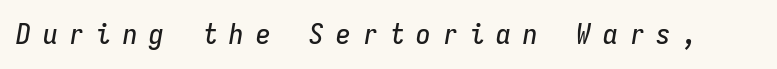
The image shows 29 px condensed type, italic (leaning right), monospaced; set unusually wide letter spacing (+0.42 em), not underlined; low stroke contrast and a medium x-height.
